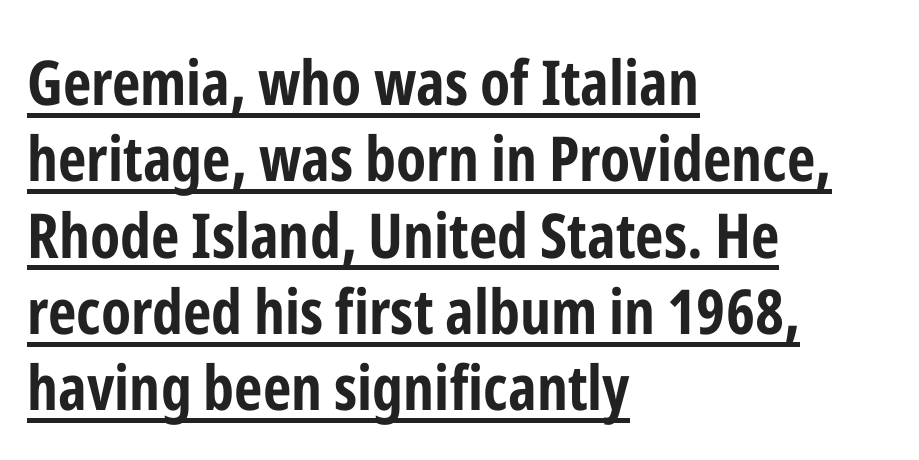
Looks like regular typesetting: each glyph gets only the width it needs. This rendering features underlined lettering. I'd describe the lettering as bold — thick and assertive. The passage shown is typeset with a sans-serif family. The paragraph shown leans on its left margin.
